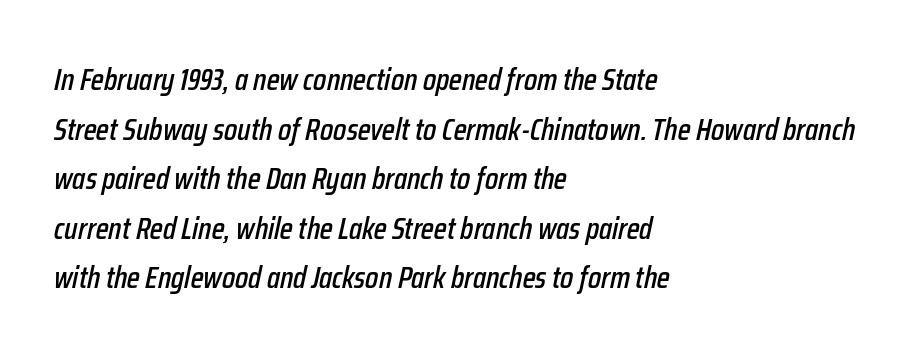
Does the leading feel generous? No, just average. The space directly below the letters is spotless. The passage shown is typed in a proportional face where columns would drift. The whole block is typeset with a tilt. The type is set solid horizontally, with unmodified tracking. Leftover space on each line is placed entirely after the last word.
